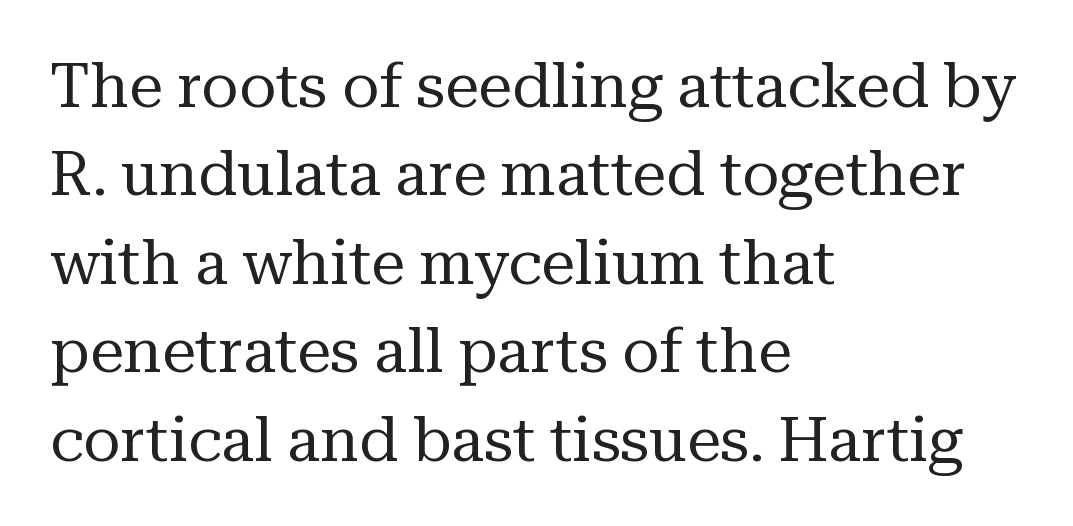
The image shows 61 px regular-weight serif type, upright; set left-aligned, normal line spacing (1.45x), normal letter spacing, not underlined; medium stroke contrast and a medium x-height.
